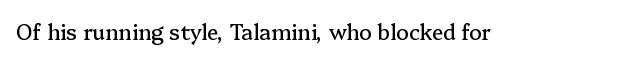
Every character sits straight up, as roman type does. The string is rendered with underlining switched off. Students, note that the glyphs here touch the page at normal intervals.
